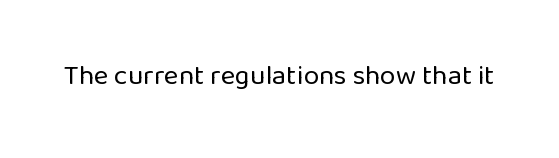
Q: Is the text bold? A: No.
Q: Is the text italic (slanted)? A: No, it is upright.
Q: Is the typeface a serif or a sans-serif typeface? A: Sans-serif.
Q: Is the text underlined? A: No.
Q: Is the spacing between letters normal or unusually wide? A: Normal.
Q: Width (condensed, normal, or wide)? A: Normal.
Q: Stroke contrast? A: Low.
Q: x-height? A: Medium.
Q: Monospaced? A: No.
